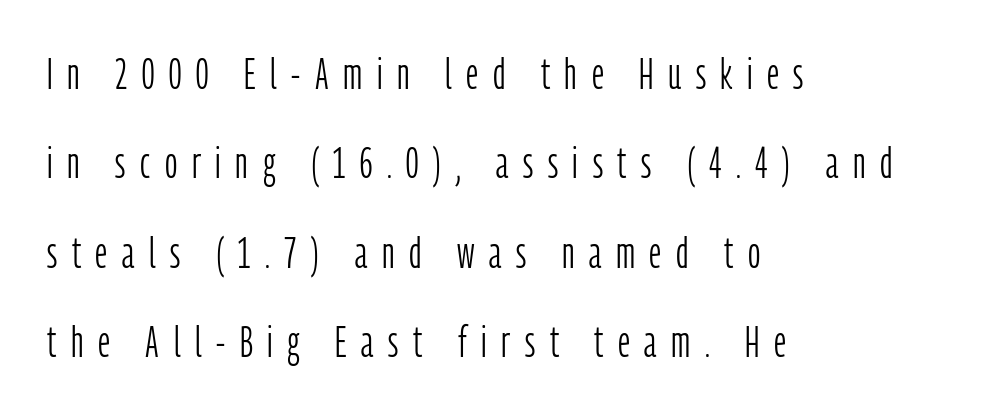
No italicization has been applied; the sample stays upright. Stems here are at most as thick as an everyday book face. Is there much room between lines? Yes — plenty of vertical air separates them. Typeset ragged right — the left edge is the straight one. Serif or sans? Sans — the stroke terminals are bare. The face used here is rendered with a markedly widened letterfit.
